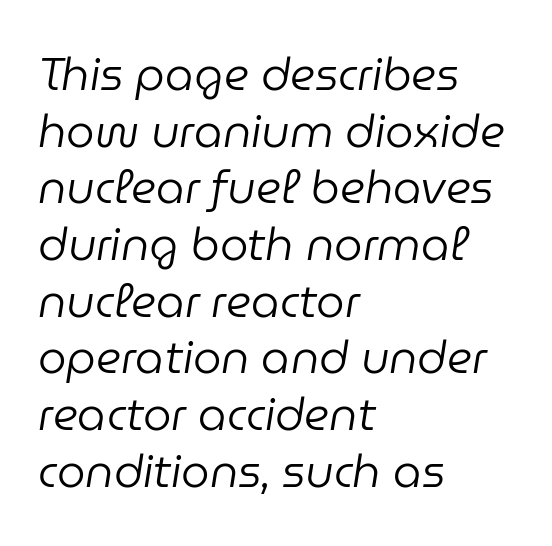
The image shows 45 px regular-weight type, italic (leaning right); set left-aligned, normal line spacing (1.26x), normal letter spacing, not underlined; low stroke contrast and a medium x-height.
